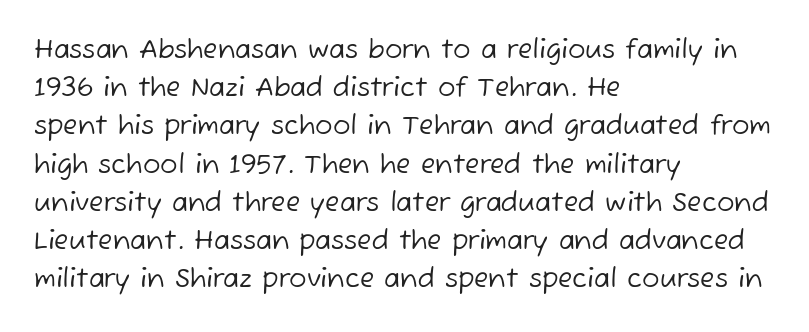
Unmarked baselines from the first word to the last. Each word holds together tightly as a unit, with standard inter-letter gaps. What's the leading like? Ordinary, nothing unusual. Unbolded letterforms with no extra heft.
